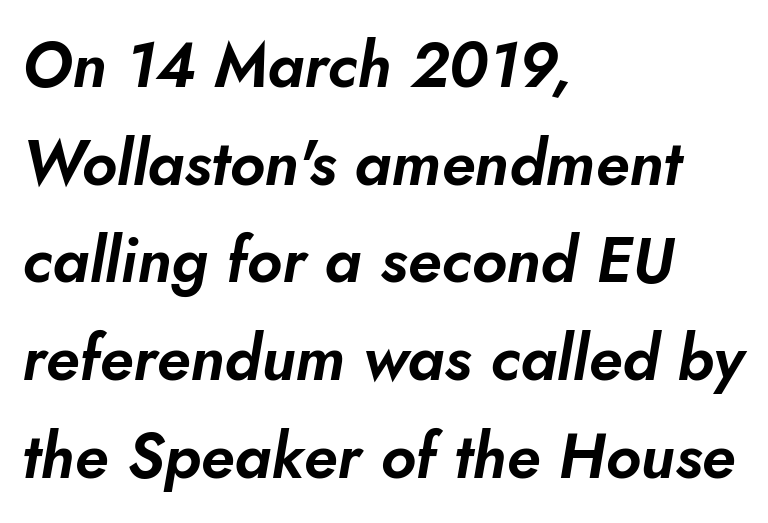
Is this a fixed-width face? No — the glyphs have proportional, varying widths. Standard letterfit; no display-style spreading of the glyphs. Vertical spacing — default. The specimen reads as italic at a glance. Underline: absent. Where is the straight margin? On the left.
